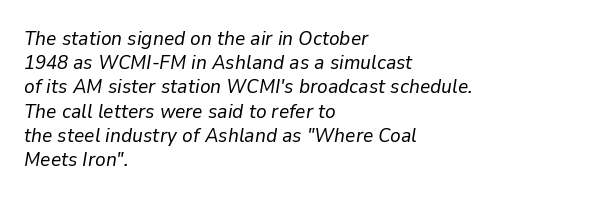
The image shows 20 px text type, italic (leaning right); set left-aligned, line spacing 1.21x, normal letter spacing, not underlined.
